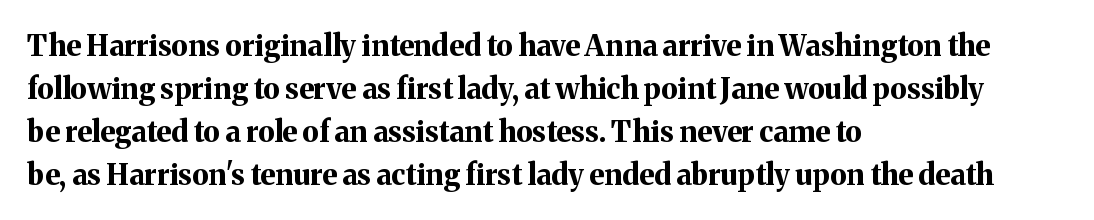
The letters advance in unequal steps, a hallmark of proportional type. The space directly below the letters is spotless. The rendering shows small feet on the letterforms — a serif design. This block has exactly the height ordinary leading produces.
